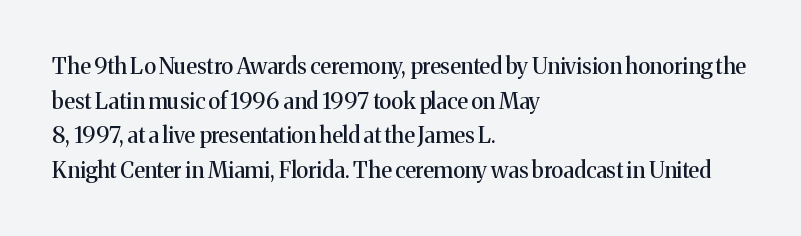
{"italic": "no", "underline": "no", "align": "left", "line_spacing": "normal", "line_spacing_ratio": 1.57, "letter_spacing": "normal", "letter_spacing_em": 0.0, "glyph_px": 22}
